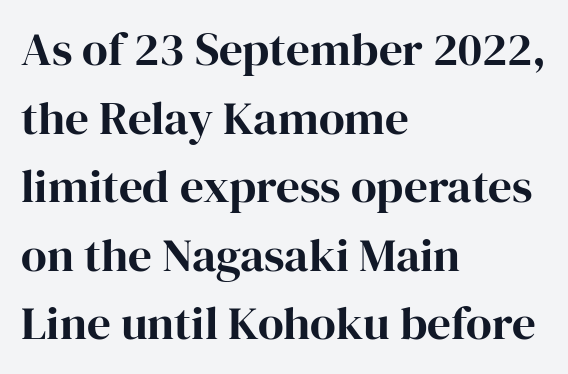
Q: Is the text italic (slanted)? A: No, it is upright.
Q: Is the typeface a serif or a sans-serif typeface? A: Serif.
Q: Is the text underlined? A: No.
Q: How is the paragraph aligned? A: Left-aligned.
Q: Is the spacing between letters normal or unusually wide? A: Normal.
Q: Is the spacing between lines tight, normal or loose? A: Normal.
Q: Width (condensed, normal, or wide)? A: Normal.
Q: Stroke contrast? A: High.
Q: x-height? A: Medium.
Q: Monospaced? A: No.
